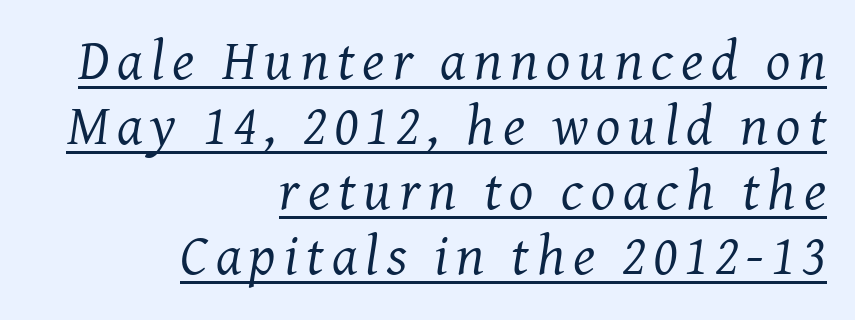
The image shows 57 px regular-weight serif type, italic (leaning right); set right-aligned, tight line spacing (1.14x), underlined; medium stroke contrast and a medium x-height.
